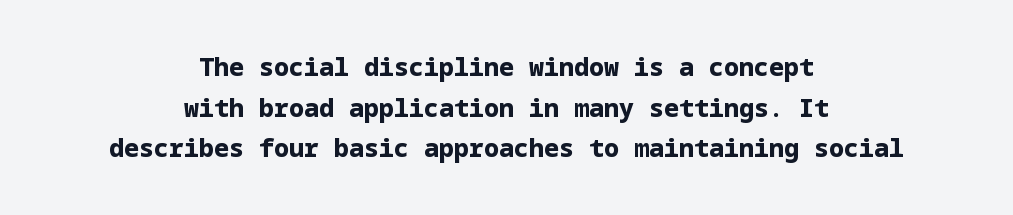
{"italic": "no", "bold": "yes", "underline": "no", "align": "center", "line_spacing": "normal", "line_spacing_ratio": 1.63, "letter_spacing": "normal", "letter_spacing_em": 0.0, "glyph_px": 25}
